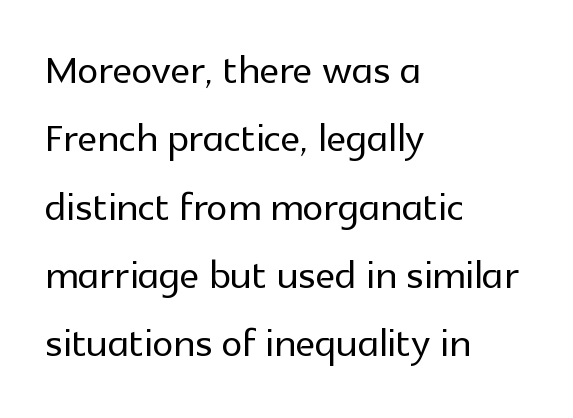
Q: Is the text italic (slanted)? A: No, it is upright.
Q: Is the typeface a serif or a sans-serif typeface? A: Sans-serif.
Q: Is the text underlined? A: No.
Q: How is the paragraph aligned? A: Left-aligned.
Q: Is the spacing between letters normal or unusually wide? A: Normal.
Q: Is the spacing between lines tight, normal or loose? A: Normal.
Q: Width (condensed, normal, or wide)? A: Normal.
Q: x-height? A: Medium.
Q: Monospaced? A: No.
